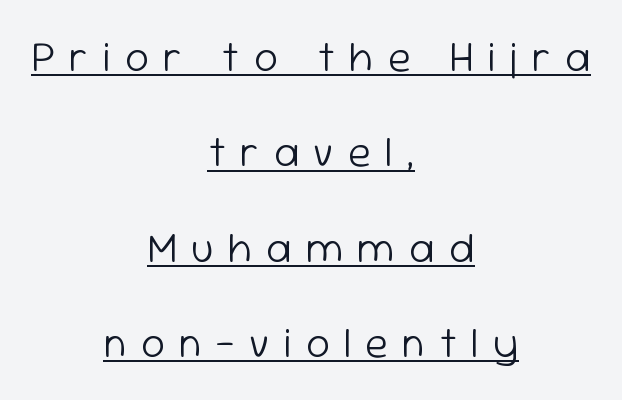
Does extra space separate the letters? Yes, quite a lot of it. This sample has the flowing, uneven cadence of proportional lettering. The typesetting does not lean heavy: it is not bold. The whitespace from short lines is split evenly between both sides. The glyphs in this specimen are sans serif.
